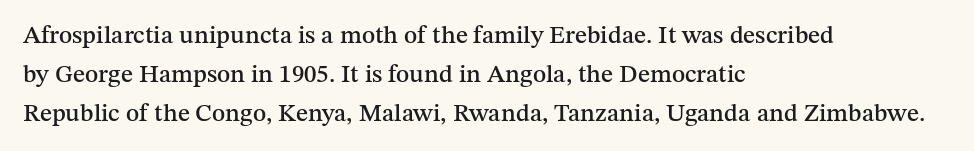
The image shows 25 px text type, upright; set left-aligned, normal line spacing (1.57x), normal letter spacing, not underlined.
